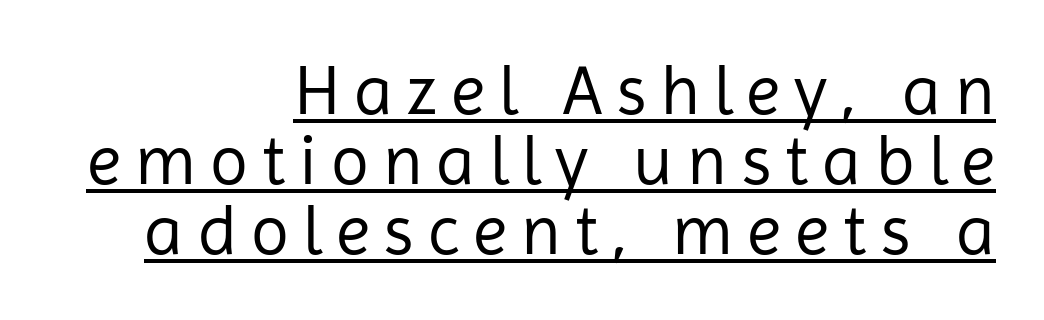
Q: Is the text bold? A: No.
Q: Is the text italic (slanted)? A: No, it is upright.
Q: Is the typeface a serif or a sans-serif typeface? A: Sans-serif.
Q: Is the text underlined? A: Yes.
Q: How is the paragraph aligned? A: Right-aligned.
Q: Is the spacing between letters normal or unusually wide? A: Unusually wide.
Q: Is the spacing between lines tight, normal or loose? A: Tight.
Q: Width (condensed, normal, or wide)? A: Normal.
Q: Stroke contrast? A: Low.
Q: x-height? A: Medium.
Q: Monospaced? A: No.
